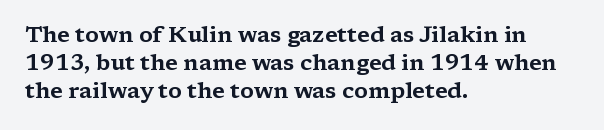
The image shows 22 px text type, upright; set left-aligned, normal line spacing (1.28x), normal letter spacing, not underlined.
